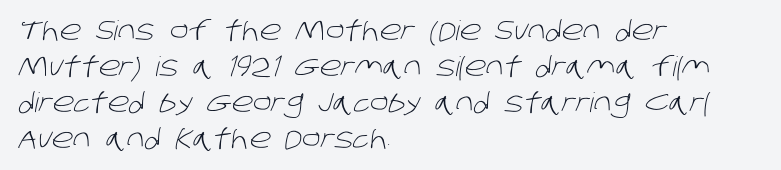
The image shows 27 px text type; set left-aligned, normal line spacing (1.33x), normal letter spacing, not underlined.
